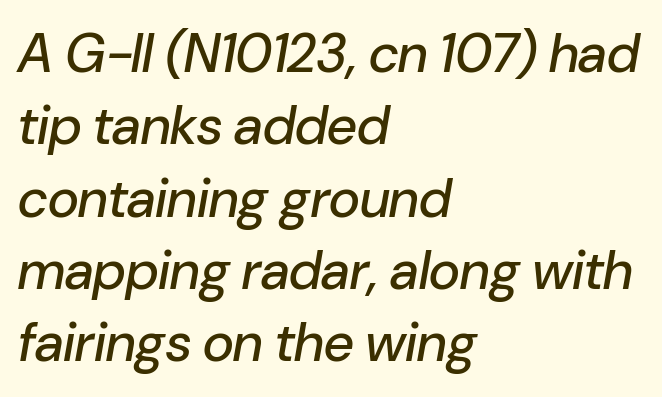
Q: Is the text italic (slanted)? A: Yes, it leans right by about 10 degrees.
Q: Is the text underlined? A: No.
Q: How is the paragraph aligned? A: Left-aligned.
Q: Is the spacing between letters normal or unusually wide? A: Normal.
Q: Is the spacing between lines tight, normal or loose? A: Normal.
Q: Width (condensed, normal, or wide)? A: Normal.
Q: Stroke contrast? A: Low.
Q: x-height? A: Medium.
Q: Monospaced? A: No.
